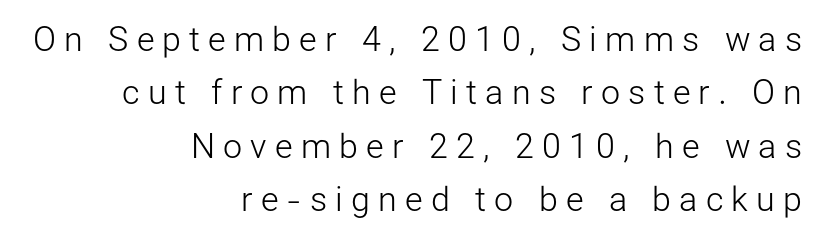
The image shows 34 px light sans-serif type, upright; set right-aligned, normal line spacing (1.57x), unusually wide letter spacing (+0.24 em), not underlined; low stroke contrast and a medium x-height.
